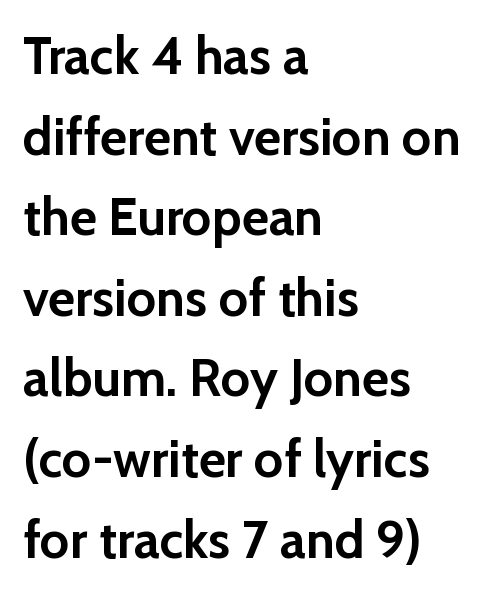
Thick stems and heavy bowls — unmistakably bold. Check under the words: just untouched page. Interline gaps are of average width in this sample. A typesetter would label this face a sans. Notice how the stems are strictly vertical — no italics here.
